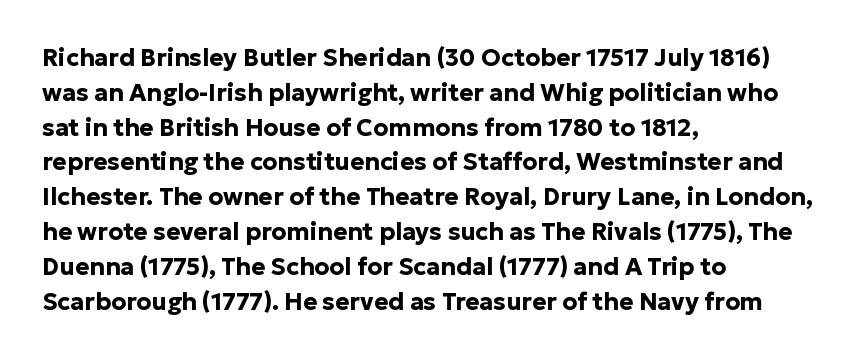
{"italic": "no", "bold": "yes", "underline": "no", "align": "left", "line_spacing": "normal", "line_spacing_ratio": 1.45, "letter_spacing": "normal", "letter_spacing_em": 0.0, "glyph_px": 24}
